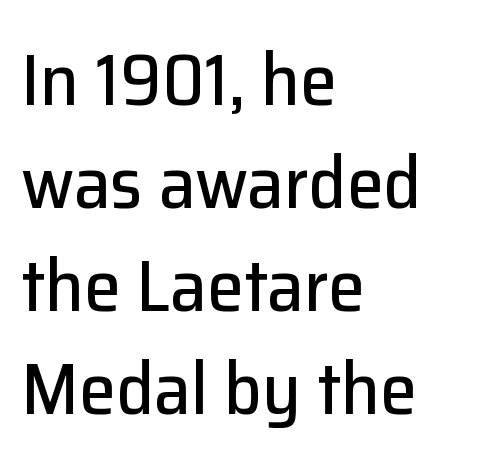
When letters stand straight like this, we call the style roman or upright. All the whitespace from short lines collects on the right. Looks like regular typesetting: each glyph gets only the width it needs. In terms of leading, this rendering sits right in the middle.
